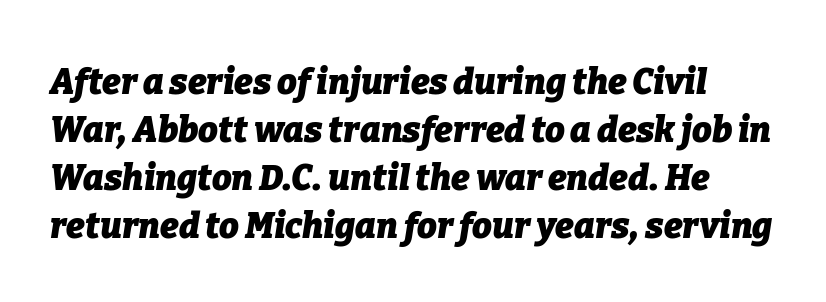
{"italic": "yes", "lean": "right", "slant_degrees": 9, "bold": "yes", "weight": "heavy", "width": "normal", "stroke_contrast": "low", "x_height": "medium", "monospaced": "no", "underline": "no", "line_spacing": "normal", "line_spacing_ratio": 1.37, "letter_spacing": "normal", "letter_spacing_em": 0.0, "glyph_px": 35}
